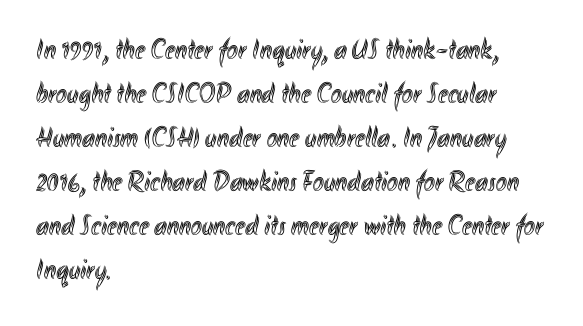
Q: Is the text italic (slanted)? A: Yes.
Q: Is the text underlined? A: No.
Q: How is the paragraph aligned? A: Left-aligned.
Q: Is the spacing between letters normal or unusually wide? A: Normal.
Q: Is the spacing between lines tight, normal or loose? A: Normal.
Q: Width (condensed, normal, or wide)? A: Condensed.
Q: x-height? A: Small.
Q: Monospaced? A: No.
